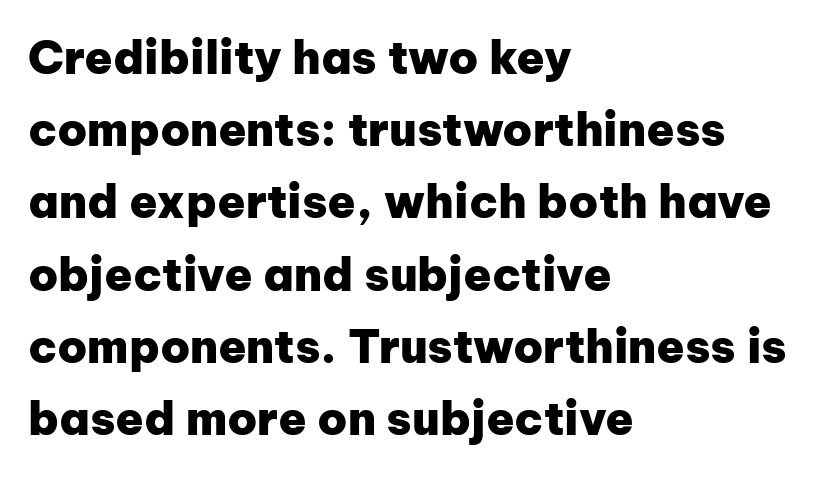
The image shows 46 px heavy sans-serif type, upright; set left-aligned, normal line spacing (1.57x), normal letter spacing, not underlined; low stroke contrast and a medium x-height.
